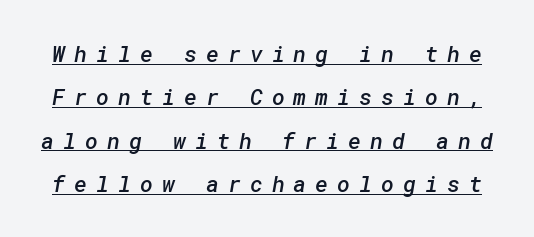
Honestly, the letter spacing is so wide it's the main thing you notice. Leading is clearly above the norm, producing a sparse column. Check the space under the baseline: a stroke is drawn there. I'd describe the lettering as semibold — firm but not a full bold.
